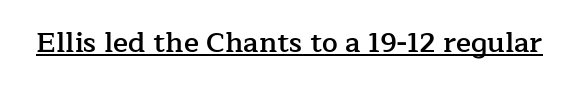
{"serif": "yes", "italic": "no", "bold": "semi", "weight": "semibold", "width": "normal", "stroke_contrast": "low", "x_height": "medium", "monospaced": "no", "underline": "yes", "letter_spacing": "normal", "letter_spacing_em": 0.0, "glyph_px": 28}
